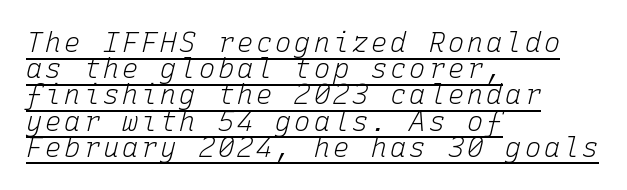
Q: Is the text bold? A: No.
Q: Is the text italic (slanted)? A: Yes, it leans right by about 15 degrees.
Q: Is the text underlined? A: Yes.
Q: How is the paragraph aligned? A: Left-aligned.
Q: Is the spacing between lines tight, normal or loose? A: Tight.
